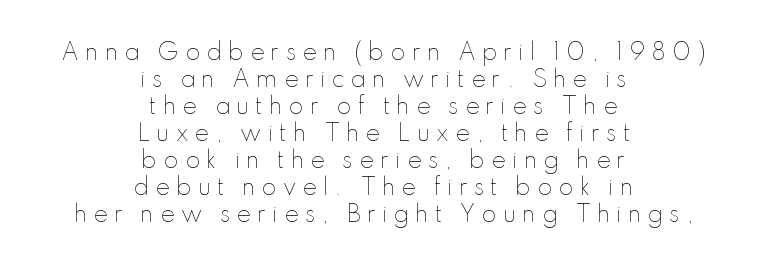
The image shows 22 px text type, upright; set centered, line spacing 1.23x, unusually wide letter spacing (+0.27 em), not underlined.
